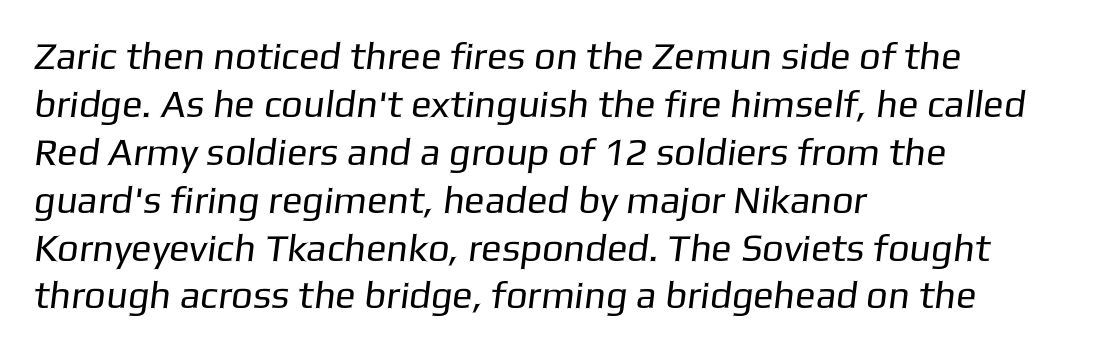
{"serif": "no", "bold": "no", "weight": "regular", "width": "normal", "stroke_contrast": "low", "x_height": "medium", "monospaced": "no", "underline": "no", "align": "left", "line_spacing": "normal", "line_spacing_ratio": 1.26, "letter_spacing": "normal", "letter_spacing_em": 0.0, "glyph_px": 38}
